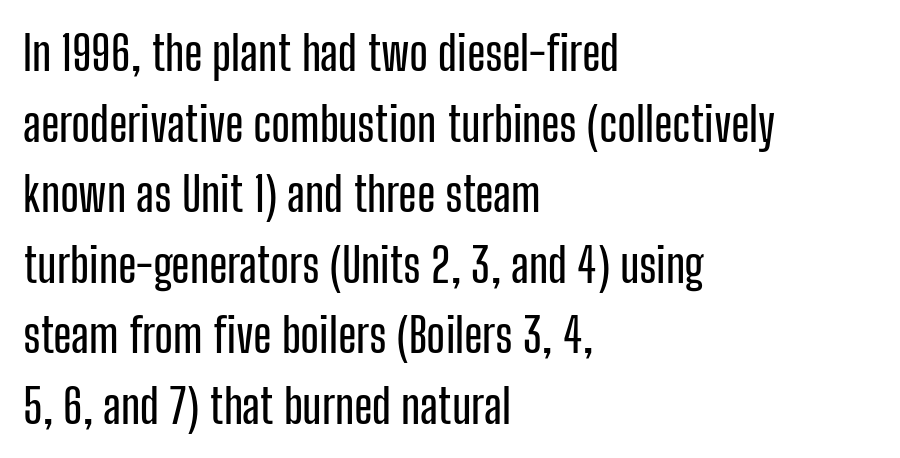
{"serif": "no", "italic": "no", "width": "condensed", "stroke_contrast": "low", "x_height": "medium", "monospaced": "no", "underline": "no", "align": "left", "line_spacing": "normal", "line_spacing_ratio": 1.47, "letter_spacing": "normal", "letter_spacing_em": 0.0, "glyph_px": 48}
